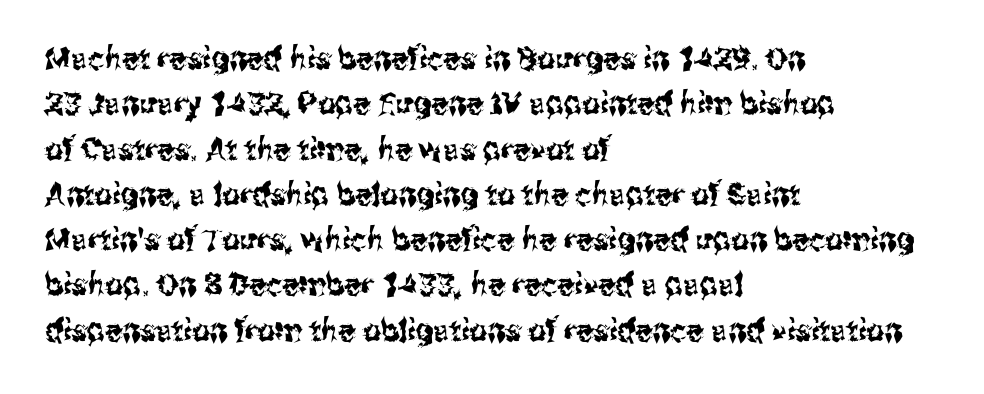
Reading down the block, your eye returns to a fixed left position each line. The block of text has a typical density, with ordinary space between rows. Proportional: the letters do not fall into vertical columns. Clear beneath every line of the passage. Tracking value appears to be zero — textbook default spacing. Upright lettering throughout.
